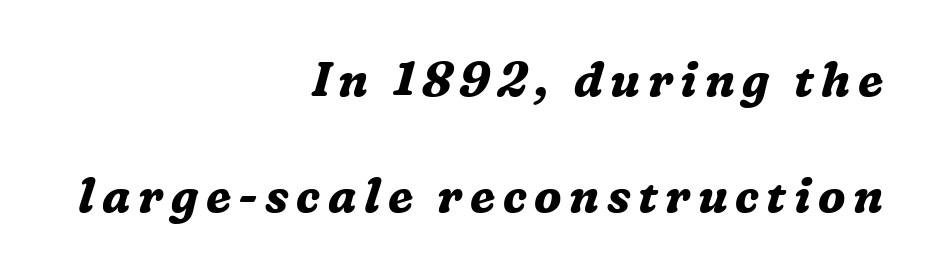
Q: Is the text bold? A: Yes.
Q: Is the text italic (slanted)? A: Yes, it leans right by about 16 degrees.
Q: Is the typeface a serif or a sans-serif typeface? A: Serif.
Q: Is the text underlined? A: No.
Q: How is the paragraph aligned? A: Right-aligned.
Q: Is the spacing between lines tight, normal or loose? A: Loose.
Q: Width (condensed, normal, or wide)? A: Normal.
Q: Stroke contrast? A: Medium.
Q: x-height? A: Medium.
Q: Monospaced? A: No.
